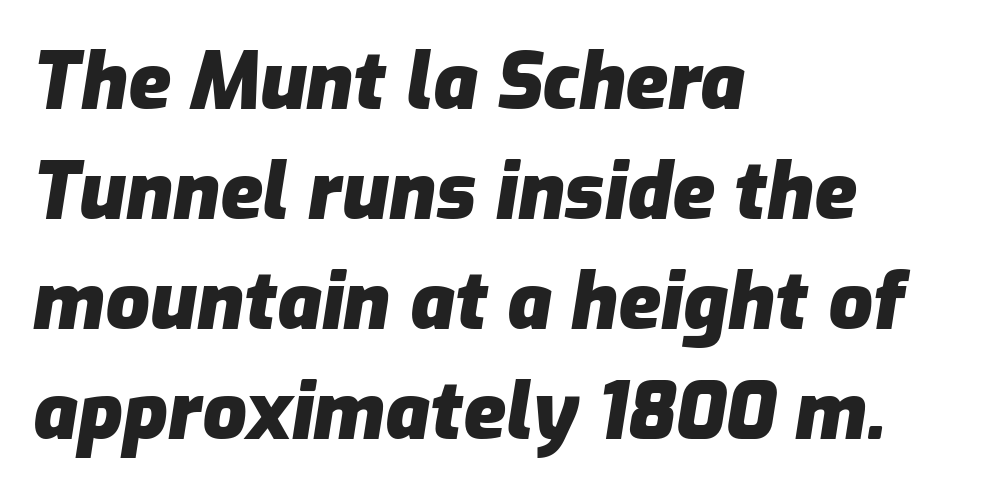
Q: Is the text bold? A: Yes.
Q: Is the text italic (slanted)? A: Yes, it leans right by about 9 degrees.
Q: Is the text underlined? A: No.
Q: How is the paragraph aligned? A: Left-aligned.
Q: Is the spacing between letters normal or unusually wide? A: Normal.
Q: Is the spacing between lines tight, normal or loose? A: Normal.
Q: Width (condensed, normal, or wide)? A: Normal.
Q: Stroke contrast? A: Low.
Q: x-height? A: Medium.
Q: Monospaced? A: No.
